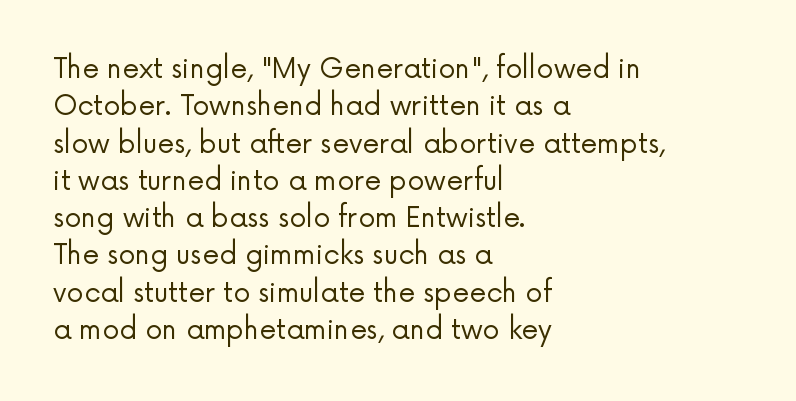
{"italic": "no", "bold": "no", "underline": "no", "align": "left", "line_spacing": "normal", "line_spacing_ratio": 1.38, "letter_spacing": "normal", "letter_spacing_em": 0.0, "glyph_px": 27}
